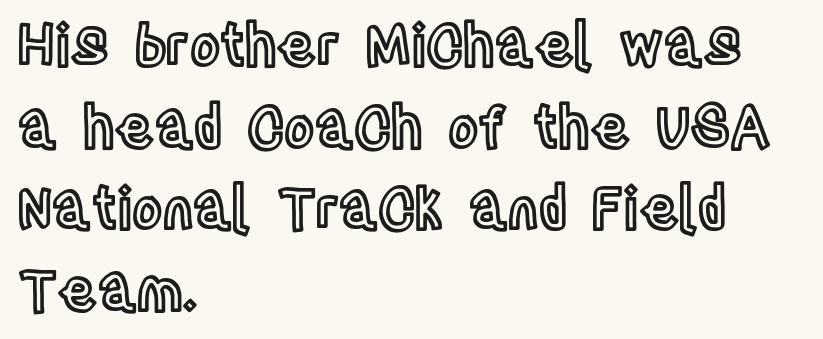
In terms of letterspacing, this is plain default setting. Nope, not italic — everything's standing straight. Is this a fixed-width face? No — the glyphs have proportional, varying widths. This block has exactly the height ordinary leading produces. The space beneath each line is pristine and unruled. The text block is weighted toward the left margin, trailing off unevenly rightward.
